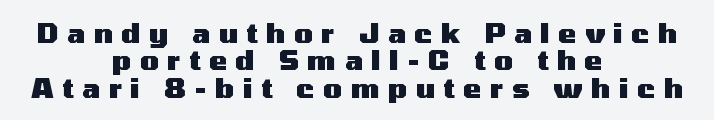
Spacing between characters has been opened up far beyond the box default. The axis of the letterforms is exactly vertical. On the weight axis this lands at bold, roughly 700. Leading is clearly below the norm, producing a dense column.
